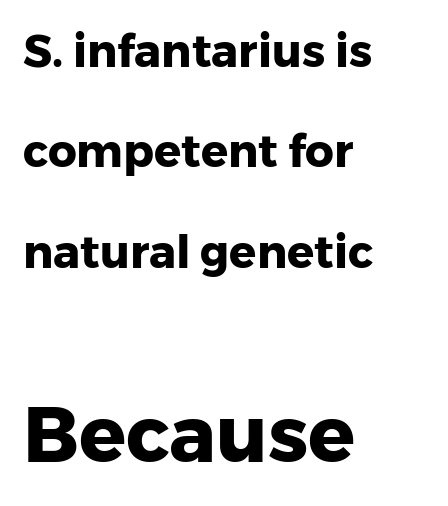
{"serif": "no", "italic": "no", "bold": "yes", "weight": "heavy", "width": "normal", "stroke_contrast": "low", "x_height": "medium", "monospaced": "no", "underline": "no", "align": "left", "line_spacing": "loose", "line_spacing_ratio": 2.23, "letter_spacing": "normal", "letter_spacing_em": 0.0, "larger_block": "second", "size_ratio": 1.73, "glyph_px": 78}
